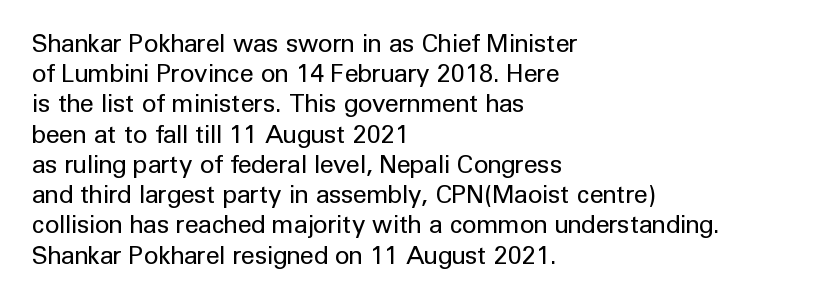
In terms of posture, this sample is upright. The rendering keeps characters at their native spacing. Caption: face not bold, strokes unweighted. The string is rendered with underlining switched off. Horizontal alignment here is leftward, the default for most running prose.
